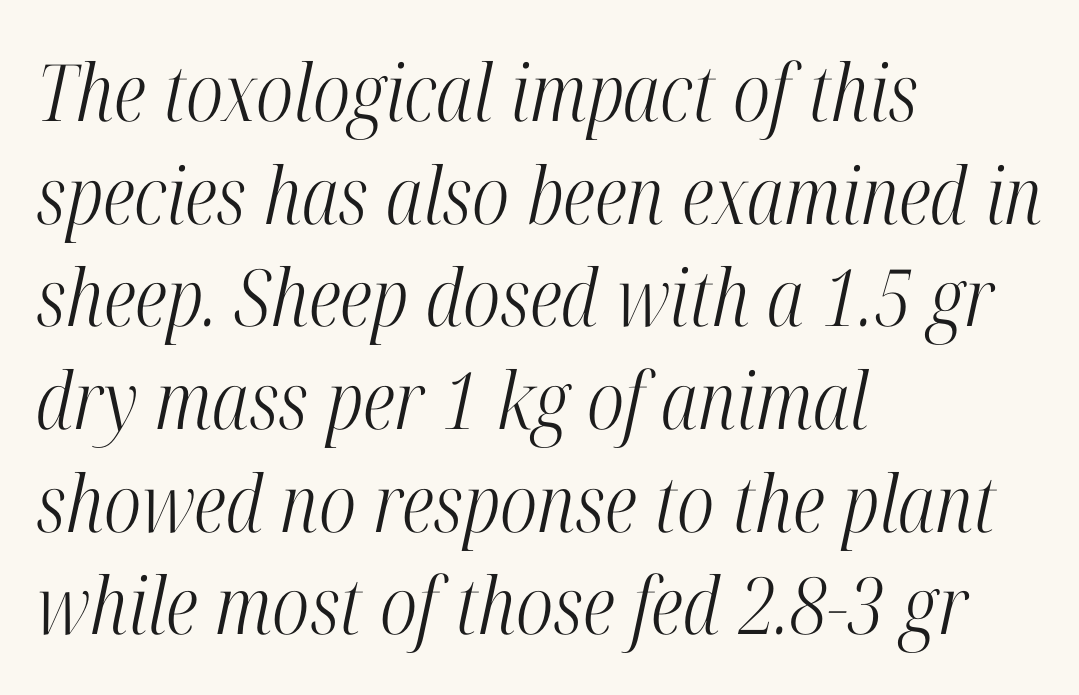
Q: Is the text bold? A: No.
Q: Is the text italic (slanted)? A: Yes, it leans right by about 12 degrees.
Q: Is the typeface a serif or a sans-serif typeface? A: Serif.
Q: Is the text underlined? A: No.
Q: How is the paragraph aligned? A: Left-aligned.
Q: Is the spacing between letters normal or unusually wide? A: Normal.
Q: Is the spacing between lines tight, normal or loose? A: Normal.
Q: Width (condensed, normal, or wide)? A: Condensed.
Q: Stroke contrast? A: High.
Q: x-height? A: Medium.
Q: Monospaced? A: No.
